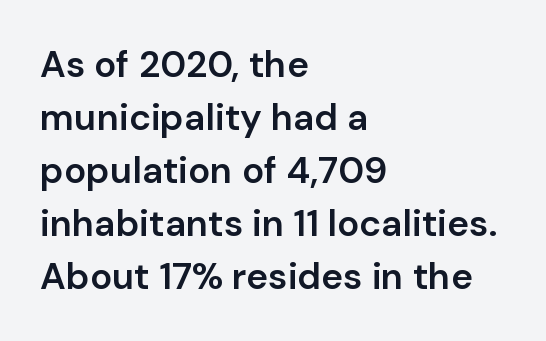
The designer went with a sans here, leaving each stem footless. The face used here is proportionally spaced, like ordinary book or web type. Does the weight exceed regular? Yes, but only to semibold. Does the lettering tilt? It doesn't — this is upright. The space directly below the letters is spotless. The lines sit at an ordinary, default distance from one another.
